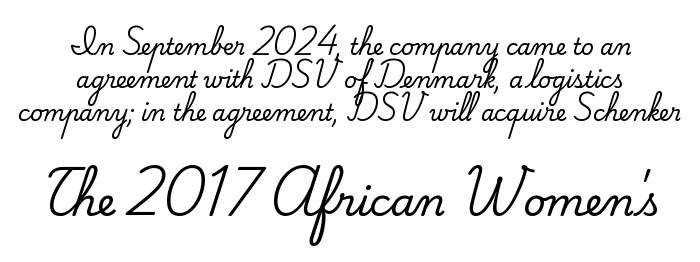
Q: Is the text italic (slanted)? A: Yes.
Q: Is the typeface a serif or a sans-serif typeface? A: Serif.
Q: Is the text underlined? A: No.
Q: How is the paragraph aligned? A: Centered.
Q: Is the spacing between letters normal or unusually wide? A: Normal.
Q: Is the spacing between lines tight, normal or loose? A: Normal.
Q: Which block of text is set in a larger size, the first (top) or the second (bottom)? A: The second (bottom) one.
Q: Width (condensed, normal, or wide)? A: Normal.
Q: Stroke contrast? A: Medium.
Q: x-height? A: Small.
Q: Monospaced? A: No.
